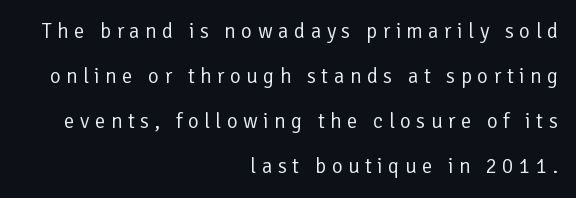
{"italic": "no", "bold": "no", "underline": "no", "align": "right", "line_spacing": "loose", "line_spacing_ratio": 2.14, "letter_spacing": "wide", "letter_spacing_em": 0.26, "glyph_px": 21}
